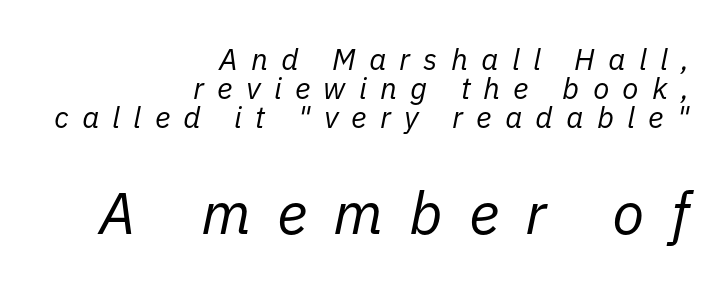
These lines stack with their right ends in a neat column. Does the lettering tilt? It does — this is italic. You get the small type first, then a jump to larger type. Nothing heavy about these letters — not bold at all.
